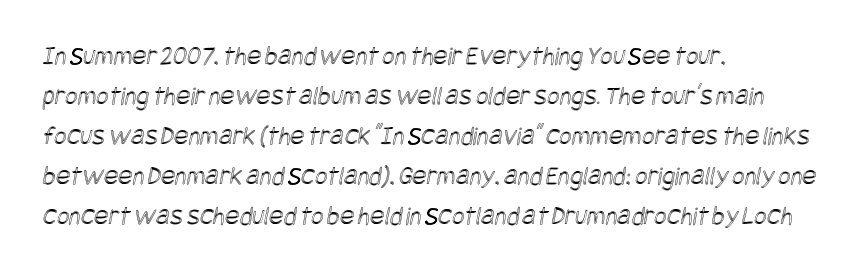
{"underline": "no", "align": "left", "line_spacing": "normal", "line_spacing_ratio": 1.48, "letter_spacing": "normal", "letter_spacing_em": 0.0, "glyph_px": 27}
